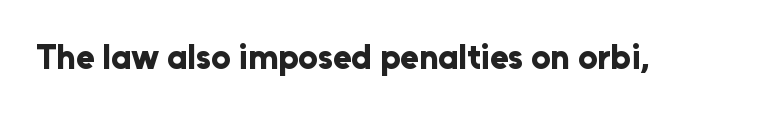
Q: Is the text bold? A: Yes.
Q: Is the text italic (slanted)? A: No, it is upright.
Q: Is the typeface a serif or a sans-serif typeface? A: Sans-serif.
Q: Is the text underlined? A: No.
Q: Is the spacing between letters normal or unusually wide? A: Normal.
Q: Width (condensed, normal, or wide)? A: Normal.
Q: Stroke contrast? A: Low.
Q: x-height? A: Medium.
Q: Monospaced? A: No.
